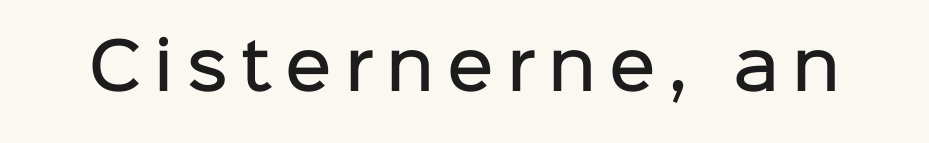
The image shows 64 px semibold sans-serif type, upright; set unusually wide letter spacing (+0.2 em), not underlined; low stroke contrast and a medium x-height.
